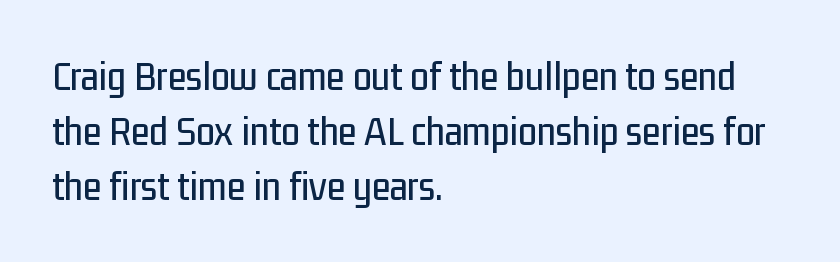
The image shows 42 px condensed sans-serif type, upright; set left-aligned, normal line spacing (1.31x), normal letter spacing, not underlined; low stroke contrast and a medium x-height.
